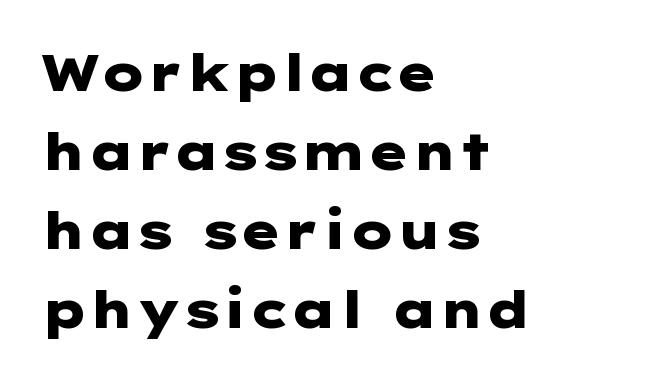
The image shows 51 px heavy, wide sans-serif type, upright; set left-aligned, normal line spacing (1.55x), normal letter spacing, not underlined; low stroke contrast and a medium x-height.
